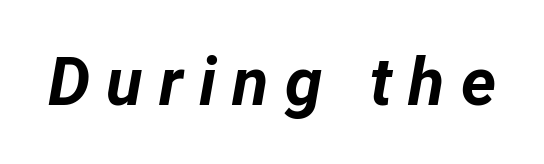
Q: Is the text bold? A: Yes.
Q: Is the text italic (slanted)? A: Yes, it leans right by about 12 degrees.
Q: Is the text underlined? A: No.
Q: Is the spacing between letters normal or unusually wide? A: Unusually wide.
Q: Width (condensed, normal, or wide)? A: Normal.
Q: Stroke contrast? A: Low.
Q: x-height? A: Medium.
Q: Monospaced? A: No.
